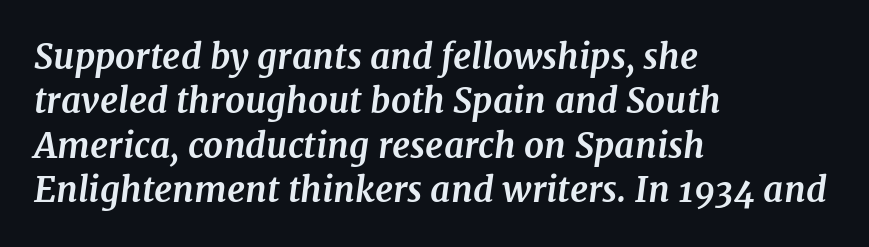
{"serif": "yes", "italic": "yes", "lean": "right", "slant_degrees": 7, "bold": "yes", "weight": "bold", "width": "normal", "stroke_contrast": "medium", "x_height": "medium", "monospaced": "no", "underline": "no", "align": "left", "line_spacing": "normal", "line_spacing_ratio": 1.27, "letter_spacing": "normal", "letter_spacing_em": 0.0, "glyph_px": 35}
